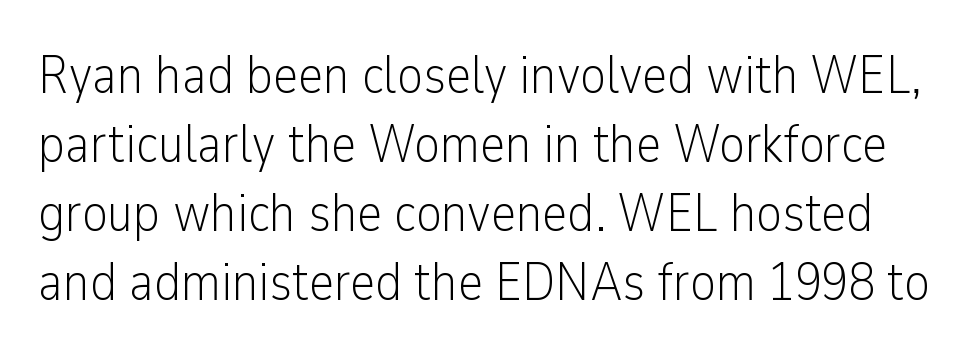
Weight: not bold — regular or lighter. These lines were composed using upright roman letters. Typographically, this falls in the sans-serif category. The string is rendered with underlining switched off. In terms of letterspacing, this is plain default setting.
